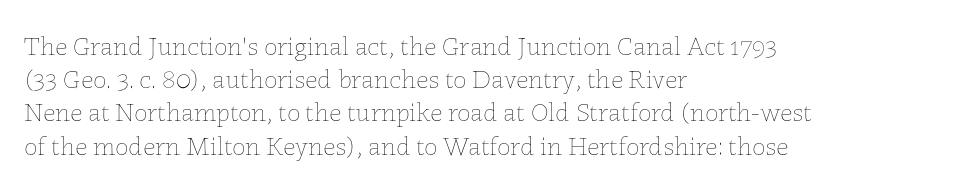
The image shows 27 px text type, upright; set left-aligned, line spacing 1.23x, normal letter spacing, not underlined.
